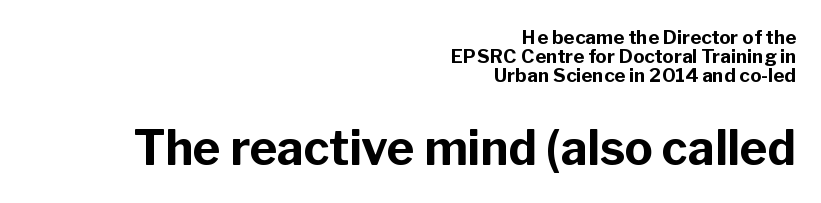
Serif or sans? Sans — the stroke terminals are bare. The baseline area is clear. The lines are packed closely together with very little leading. Bold? Absolutely — the strokes are thick and heavy. This sample uses plain, unmodified letter spacing. Does the copy run flush right? Yes — the right margin is perfectly even.
